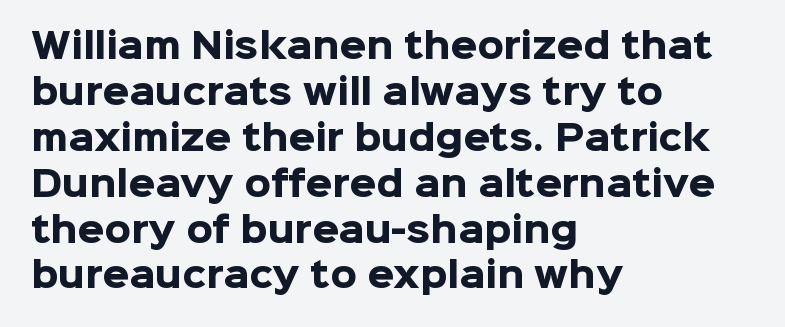
The image shows 34 px heavy sans-serif type, upright; set left-aligned, normal line spacing (1.35x), normal letter spacing, not underlined; low stroke contrast and a medium x-height.
